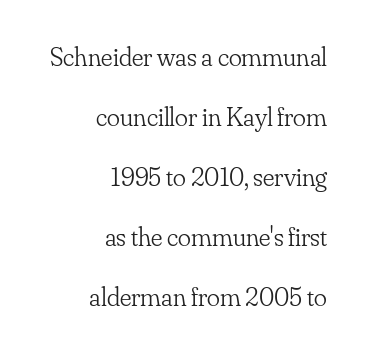
Letters have the restrained weight of plain body copy at most. Caption: standard tracking, unaltered. When letters stand straight like this, we call the style roman or upright. Caption: multi-line text, flush right, ragged left.
